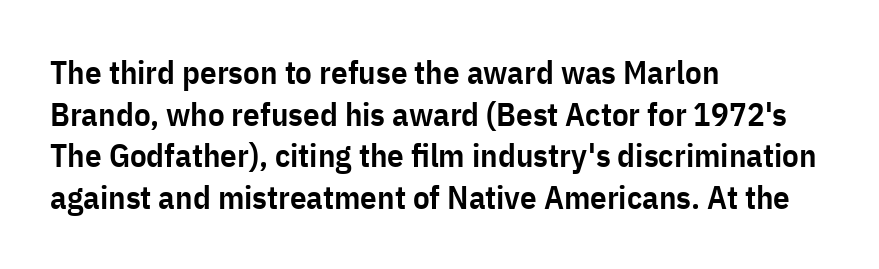
{"serif": "no", "italic": "no", "bold": "semi", "weight": "semibold", "width": "condensed", "stroke_contrast": "low", "x_height": "medium", "monospaced": "no", "underline": "no", "align": "left", "line_spacing": "normal", "line_spacing_ratio": 1.26, "letter_spacing": "normal", "letter_spacing_em": 0.0, "glyph_px": 33}
